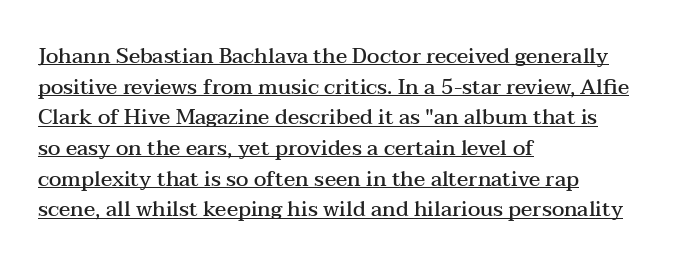
{"italic": "no", "bold": "semi", "underline": "yes", "align": "left", "line_spacing": "normal", "line_spacing_ratio": 1.46, "letter_spacing": "normal", "letter_spacing_em": 0.0, "glyph_px": 21}
